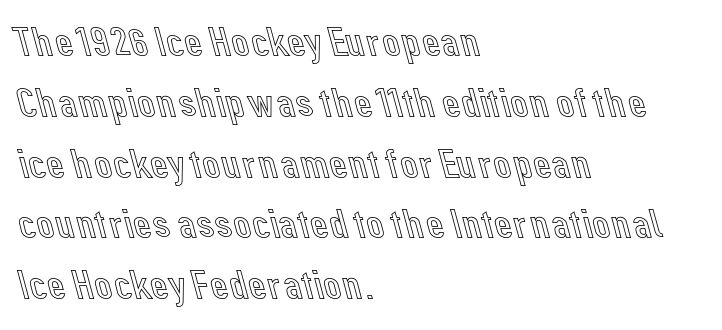
Q: Is the text italic (slanted)? A: Yes.
Q: Is the text underlined? A: No.
Q: How is the paragraph aligned? A: Left-aligned.
Q: Is the spacing between letters normal or unusually wide? A: Normal.
Q: Is the spacing between lines tight, normal or loose? A: Normal.
Q: Width (condensed, normal, or wide)? A: Normal.
Q: x-height? A: Medium.
Q: Monospaced? A: No.
